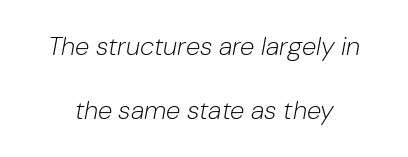
{"italic": "yes", "lean": "right", "slant_degrees": 10, "bold": "no", "underline": "no", "line_spacing": "loose", "line_spacing_ratio": 2.45, "letter_spacing": "normal", "letter_spacing_em": 0.0, "glyph_px": 26}
